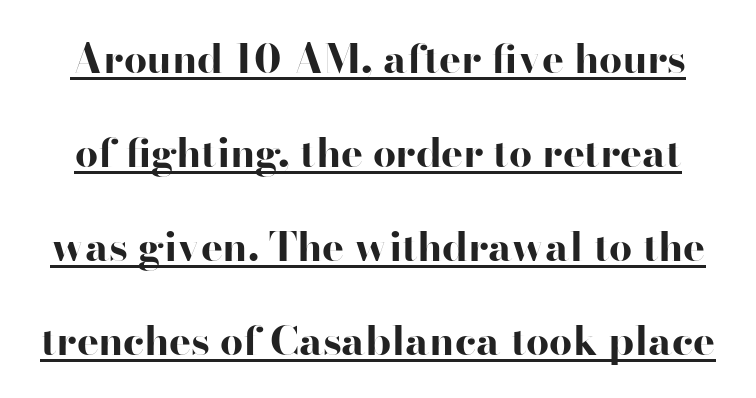
The image shows 41 px bold, wide sans-serif type, upright; set loose line spacing (2.29x), normal letter spacing, underlined; high stroke contrast and a small x-height.
